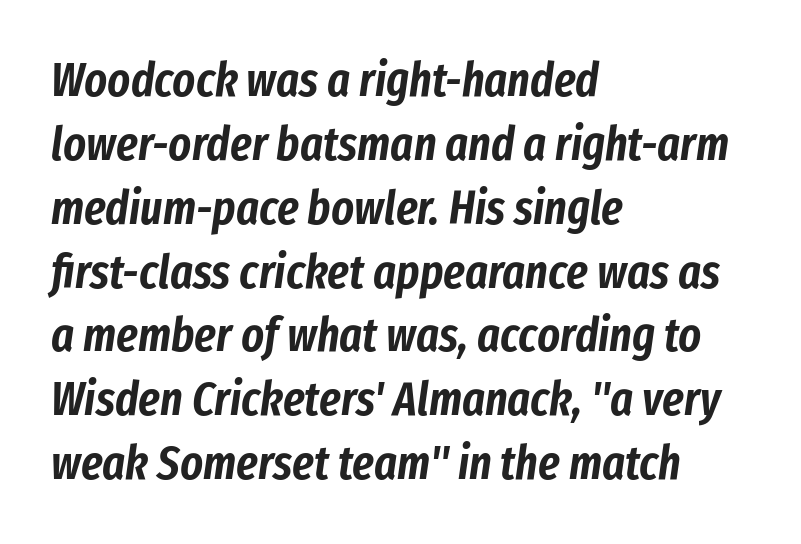
Q: Is the text italic (slanted)? A: Yes, it leans right by about 8 degrees.
Q: Is the text underlined? A: No.
Q: How is the paragraph aligned? A: Left-aligned.
Q: Is the spacing between letters normal or unusually wide? A: Normal.
Q: Is the spacing between lines tight, normal or loose? A: Normal.
Q: Width (condensed, normal, or wide)? A: Condensed.
Q: Stroke contrast? A: Low.
Q: x-height? A: Medium.
Q: Monospaced? A: No.
